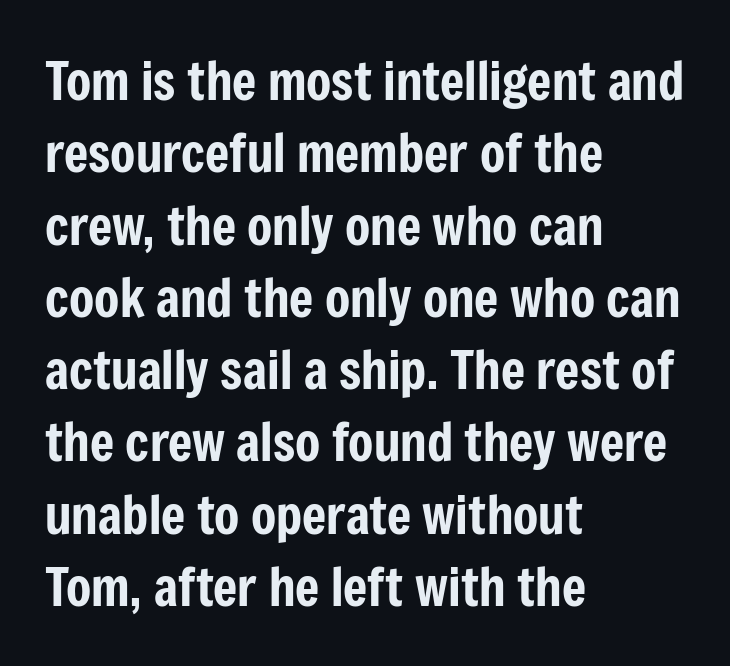
{"serif": "no", "italic": "no", "width": "condensed", "stroke_contrast": "low", "x_height": "medium", "monospaced": "no", "underline": "no", "align": "left", "line_spacing": "normal", "line_spacing_ratio": 1.39, "letter_spacing": "normal", "letter_spacing_em": 0.0, "glyph_px": 52}
